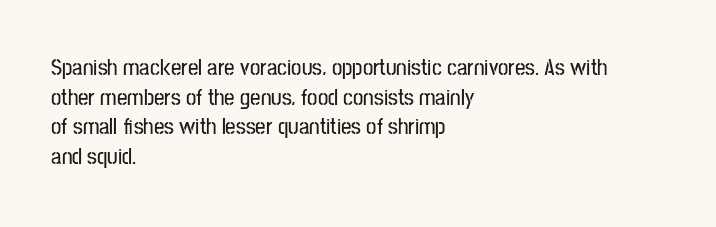
{"italic": "no", "underline": "no", "align": "left", "line_spacing": "normal", "line_spacing_ratio": 1.29, "letter_spacing": "normal", "letter_spacing_em": 0.0, "glyph_px": 23}
